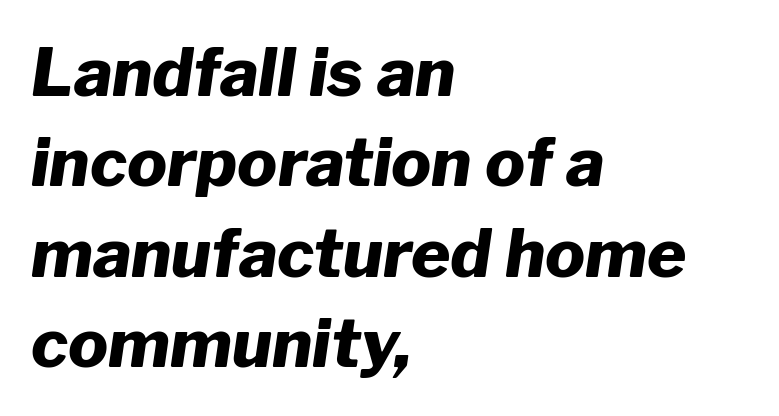
The image shows 67 px heavy type, italic (leaning right); set left-aligned, normal line spacing (1.35x), normal letter spacing, not underlined; low stroke contrast and a medium x-height.
